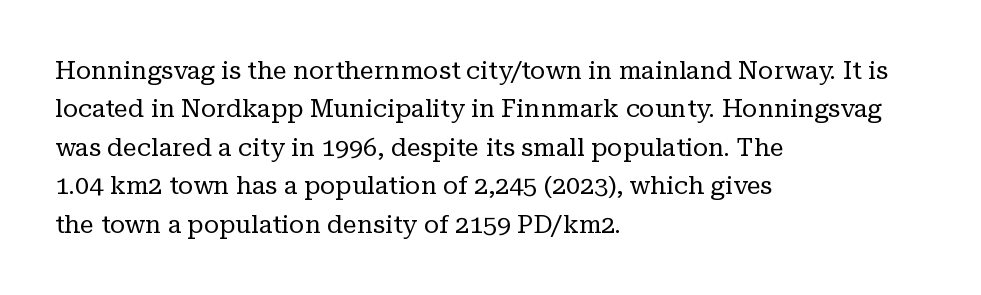
Q: Is the text bold? A: No.
Q: Is the text italic (slanted)? A: No, it is upright.
Q: Is the text underlined? A: No.
Q: How is the paragraph aligned? A: Left-aligned.
Q: Is the spacing between letters normal or unusually wide? A: Normal.
Q: Is the spacing between lines tight, normal or loose? A: Normal.
